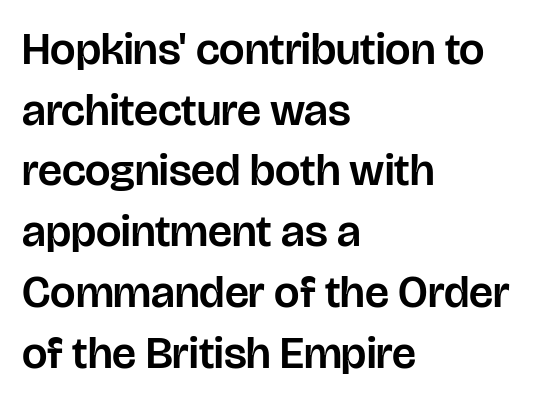
Q: Is the text italic (slanted)? A: No, it is upright.
Q: Is the typeface a serif or a sans-serif typeface? A: Sans-serif.
Q: Is the text underlined? A: No.
Q: How is the paragraph aligned? A: Left-aligned.
Q: Is the spacing between letters normal or unusually wide? A: Normal.
Q: Is the spacing between lines tight, normal or loose? A: Normal.
Q: Width (condensed, normal, or wide)? A: Normal.
Q: Stroke contrast? A: Low.
Q: x-height? A: Large.
Q: Monospaced? A: No.
